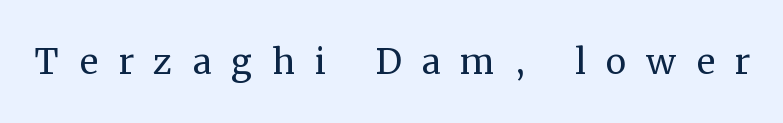
Q: Is the text bold? A: No.
Q: Is the text italic (slanted)? A: No, it is upright.
Q: Is the typeface a serif or a sans-serif typeface? A: Serif.
Q: Is the text underlined? A: No.
Q: Is the spacing between letters normal or unusually wide? A: Unusually wide.
Q: Width (condensed, normal, or wide)? A: Normal.
Q: Stroke contrast? A: Medium.
Q: x-height? A: Medium.
Q: Monospaced? A: No.
